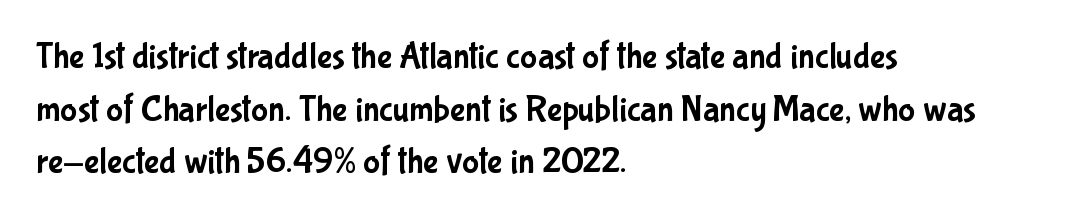
Serif or sans? Sans — the stroke terminals are bare. Evenly set lines give the paragraph a standard silhouette. Here the designer chose a conventional face with non-uniform glyph widths. Check under the words: just untouched page.
